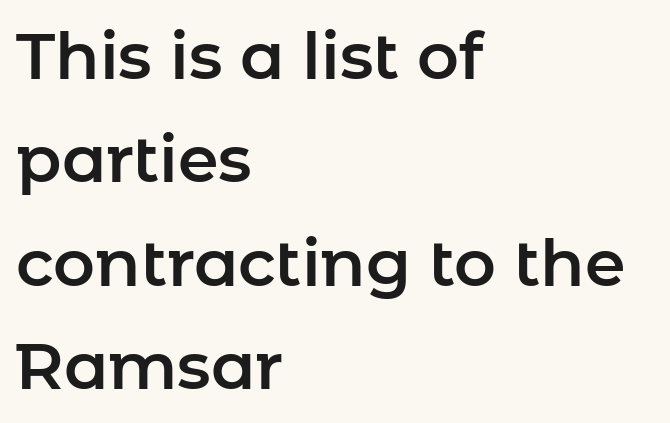
The image shows 65 px sans-serif type, upright; set left-aligned, normal line spacing (1.59x), normal letter spacing, not underlined; low stroke contrast and a medium x-height.
